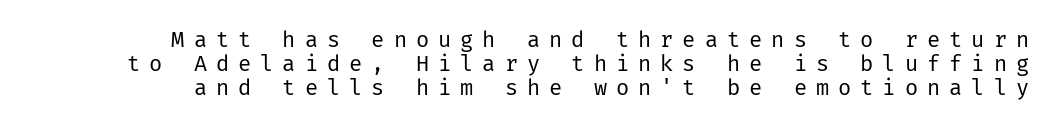
A typesetter would call this heavily tracked-out type. Ordinary non-slanted type is in use. A typesetter would call this leading minimal, almost set solid. A bare baseline throughout the passage.
